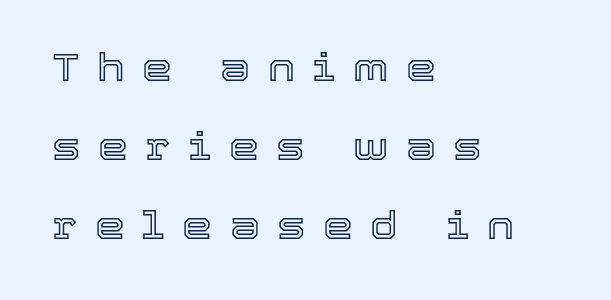
The image shows 38 px text type, upright; set left-aligned, loose line spacing (2.08x), unusually wide letter spacing (+0.46 em), not underlined; a medium x-height.
